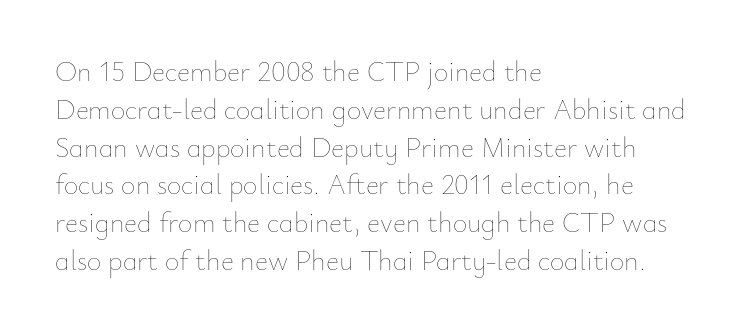
{"italic": "no", "bold": "no", "weight": "thin", "width": "normal", "stroke_contrast": "low", "x_height": "small", "monospaced": "no", "underline": "no", "align": "left", "line_spacing": "normal", "line_spacing_ratio": 1.35, "letter_spacing": "normal", "letter_spacing_em": 0.0, "glyph_px": 28}
